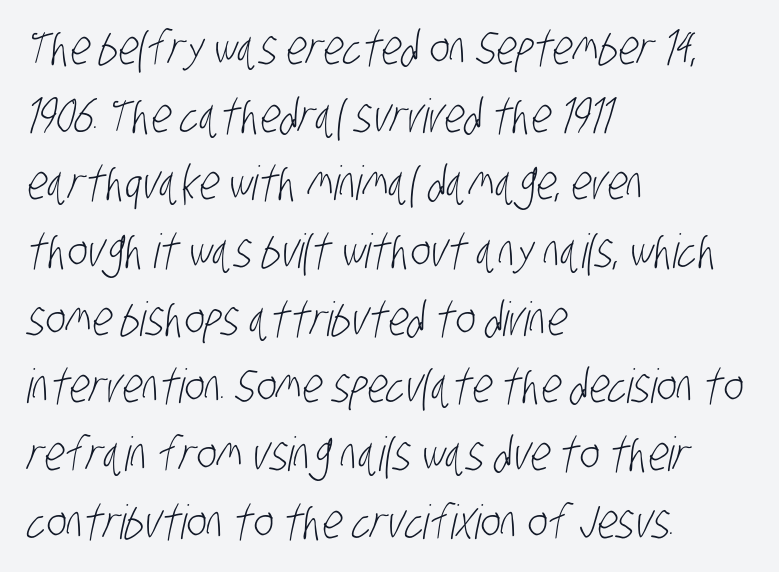
{"serif": "no", "bold": "no", "weight": "light", "width": "condensed", "stroke_contrast": "low", "x_height": "large", "monospaced": "no", "underline": "no", "align": "left", "line_spacing": "normal", "line_spacing_ratio": 1.44, "letter_spacing": "normal", "letter_spacing_em": 0.0, "glyph_px": 47}
